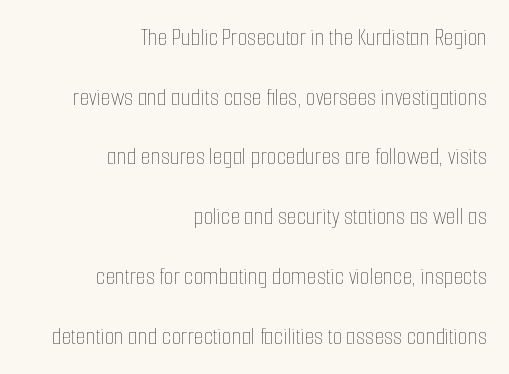
Q: Is the text bold? A: No.
Q: Is the text italic (slanted)? A: No, it is upright.
Q: Is the text underlined? A: No.
Q: How is the paragraph aligned? A: Right-aligned.
Q: Is the spacing between letters normal or unusually wide? A: Normal.
Q: Is the spacing between lines tight, normal or loose? A: Loose.
